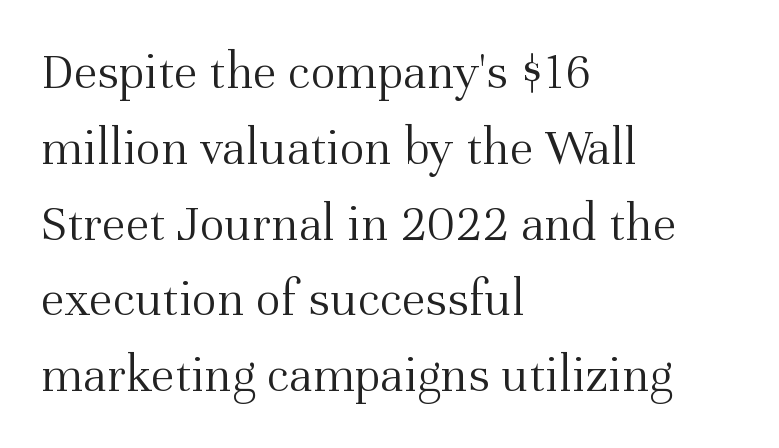
{"serif": "yes", "italic": "no", "bold": "no", "weight": "light", "width": "normal", "stroke_contrast": "medium", "x_height": "medium", "monospaced": "no", "underline": "no", "align": "left", "line_spacing": "normal", "line_spacing_ratio": 1.43, "letter_spacing": "normal", "letter_spacing_em": 0.0, "glyph_px": 53}
